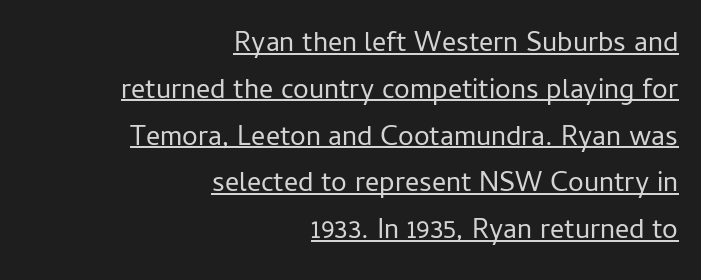
If you drew a ruler down the right edge, every line would touch it. Do the letters lean? They stand straight. The typeface chosen for these lines omits serifs. How would I describe the line gaps? Plain and ordinary. Underlined type.
